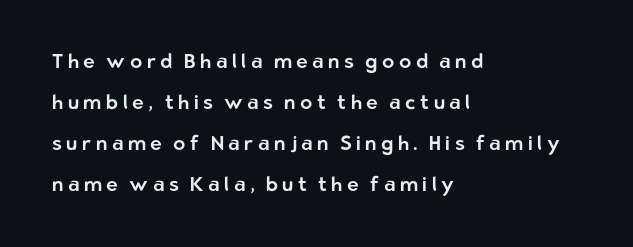
The image shows 20 px text type, upright; set left-aligned, loose line spacing (2.05x), unusually wide letter spacing (+0.22 em), not underlined.
